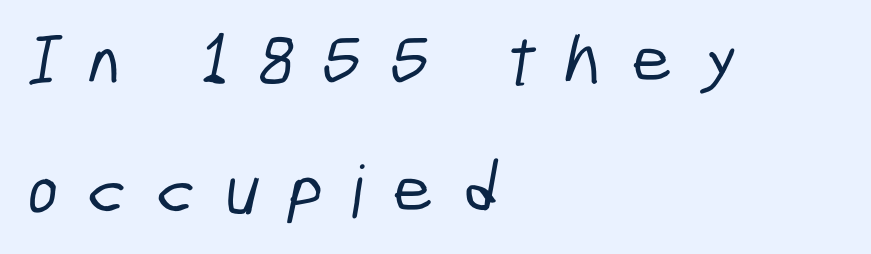
The image shows 72 px condensed sans-serif type; set left-aligned, line spacing 1.81x, unusually wide letter spacing (+0.4 em), not underlined; low stroke contrast and a medium x-height.
